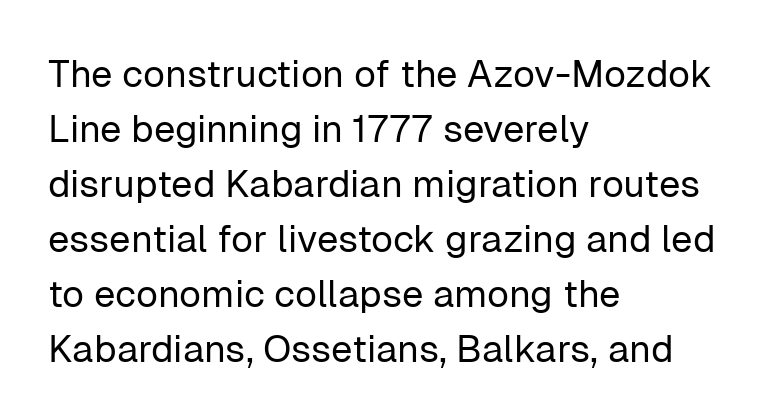
Q: Is the text bold? A: No.
Q: Is the text italic (slanted)? A: No, it is upright.
Q: Is the typeface a serif or a sans-serif typeface? A: Sans-serif.
Q: Is the text underlined? A: No.
Q: How is the paragraph aligned? A: Left-aligned.
Q: Is the spacing between letters normal or unusually wide? A: Normal.
Q: Is the spacing between lines tight, normal or loose? A: Normal.
Q: Width (condensed, normal, or wide)? A: Normal.
Q: Stroke contrast? A: Low.
Q: x-height? A: Medium.
Q: Monospaced? A: No.
